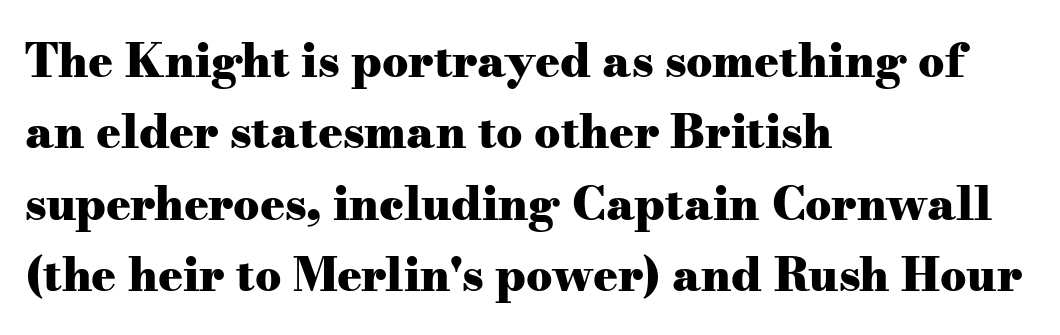
These lines stack with their left ends in a neat column. The lettering holds an erect, upright posture throughout. The passage shown has conventional tracking throughout. Descenders are the only things crossing below the line. Is this a sans? No — the strokes have serifs. Summary of weight: heavy, a full bold.
